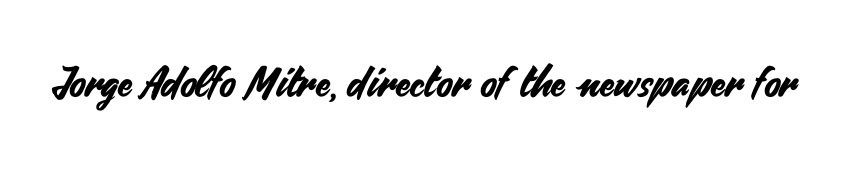
{"serif": "no", "width": "normal", "stroke_contrast": "medium", "x_height": "small", "monospaced": "no", "underline": "no", "letter_spacing": "normal", "letter_spacing_em": 0.0, "glyph_px": 42}
